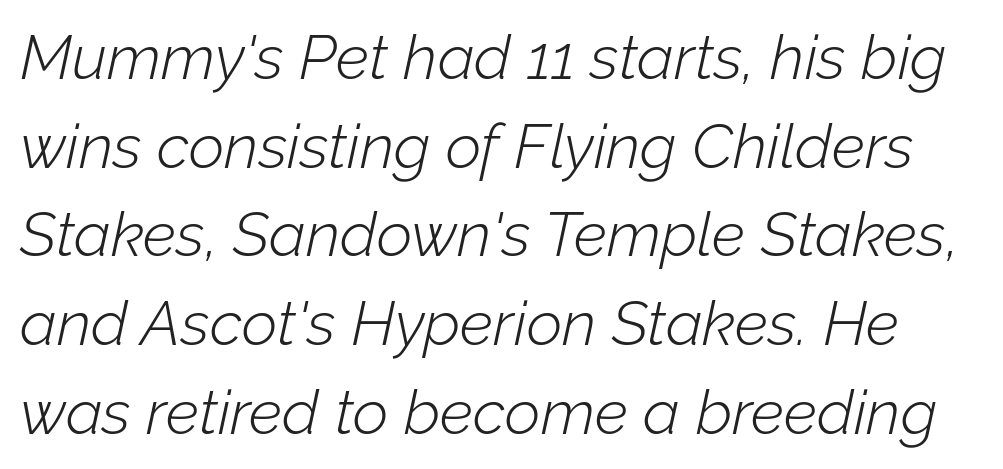
The image shows 62 px light type, italic (leaning right); set normal line spacing (1.43x), normal letter spacing, not underlined; low stroke contrast and a medium x-height.
